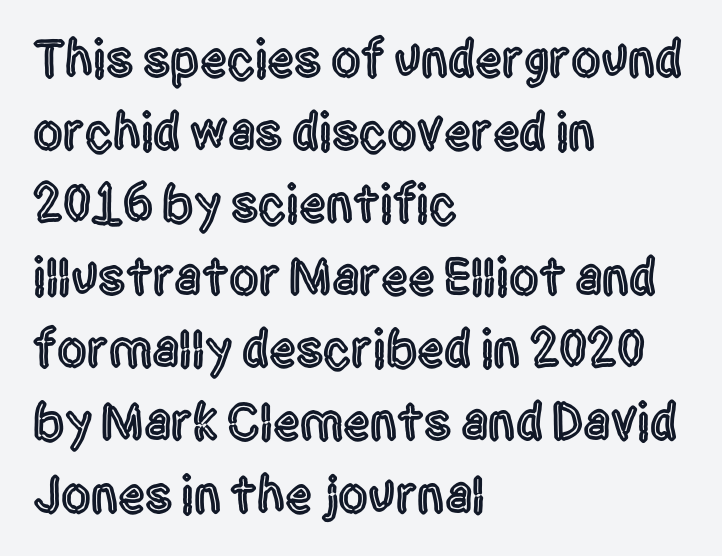
{"serif": "no", "italic": "no", "width": "condensed", "x_height": "large", "monospaced": "no", "underline": "no", "align": "left", "line_spacing": "normal", "line_spacing_ratio": 1.37, "letter_spacing": "normal", "letter_spacing_em": 0.0, "glyph_px": 53}
